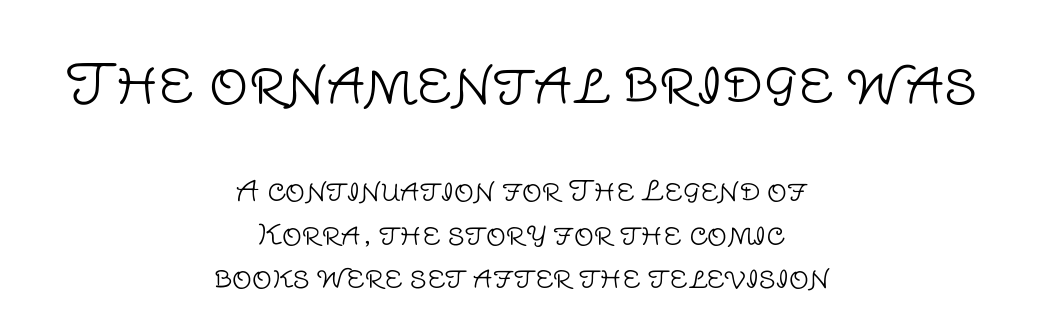
{"serif": "no", "bold": "no", "weight": "light", "width": "normal", "stroke_contrast": "low", "x_height": "large", "monospaced": "no", "underline": "no", "align": "center", "line_spacing": "normal", "line_spacing_ratio": 1.55, "letter_spacing": "normal", "letter_spacing_em": 0.0, "larger_block": "first", "size_ratio": 1.96, "glyph_px": 55}
